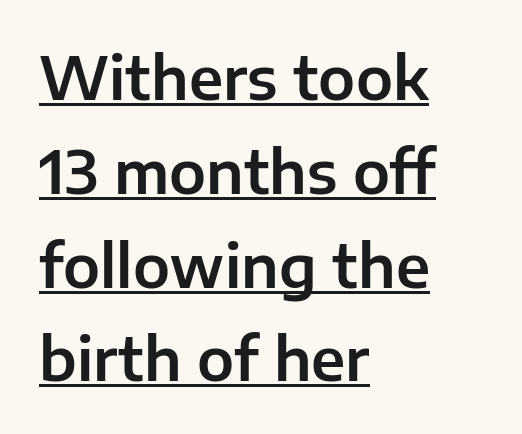
Q: Is the text italic (slanted)? A: No, it is upright.
Q: Is the typeface a serif or a sans-serif typeface? A: Sans-serif.
Q: Is the text underlined? A: Yes.
Q: How is the paragraph aligned? A: Left-aligned.
Q: Is the spacing between letters normal or unusually wide? A: Normal.
Q: Is the spacing between lines tight, normal or loose? A: Normal.
Q: Width (condensed, normal, or wide)? A: Normal.
Q: Stroke contrast? A: Low.
Q: x-height? A: Medium.
Q: Monospaced? A: No.
